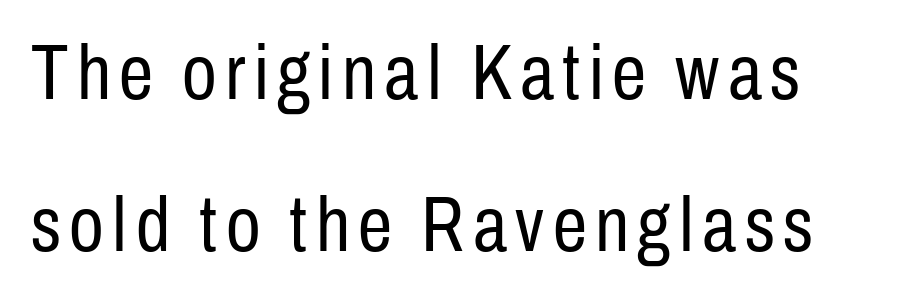
This rendering features lettering with no underline. Proportional: the letters do not fall into vertical columns. The strokes carry an ordinary text weight at most. Every character sits straight up, as roman type does. Letterform terminals end flat and unadorned throughout the passage. Notice the wide empty band between every row — that's loose leading.
